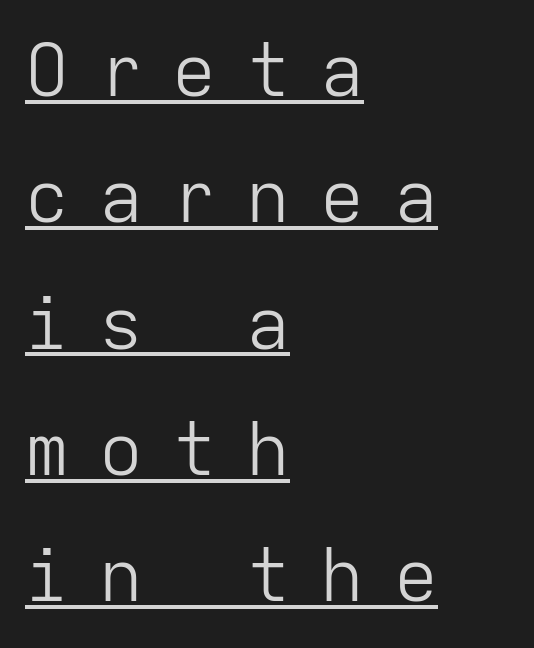
{"serif": "no", "italic": "no", "bold": "no", "weight": "light", "width": "normal", "stroke_contrast": "low", "x_height": "medium", "monospaced": "yes", "underline": "yes", "align": "left", "line_spacing_ratio": 1.73, "letter_spacing": "wide", "letter_spacing_em": 0.41, "glyph_px": 73}
